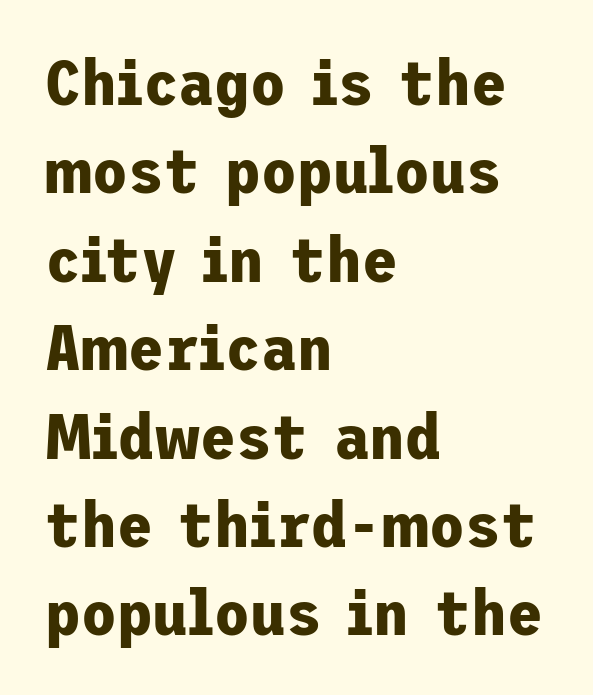
{"serif": "no", "italic": "no", "bold": "yes", "weight": "bold", "width": "normal", "stroke_contrast": "low", "x_height": "medium", "underline": "no", "align": "left", "line_spacing": "normal", "line_spacing_ratio": 1.36, "letter_spacing": "normal", "letter_spacing_em": 0.0, "glyph_px": 65}
